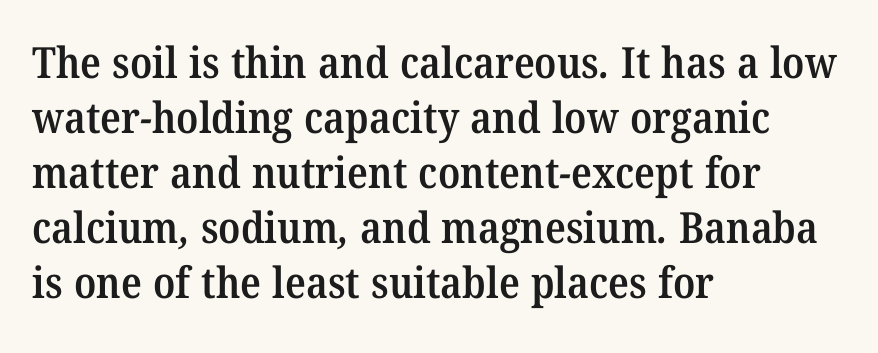
Q: Is the text bold? A: Semi-bold.
Q: Is the typeface a serif or a sans-serif typeface? A: Serif.
Q: Is the text underlined? A: No.
Q: How is the paragraph aligned? A: Left-aligned.
Q: Is the spacing between letters normal or unusually wide? A: Normal.
Q: Is the spacing between lines tight, normal or loose? A: Normal.
Q: Width (condensed, normal, or wide)? A: Normal.
Q: Stroke contrast? A: Medium.
Q: x-height? A: Medium.
Q: Monospaced? A: No.
